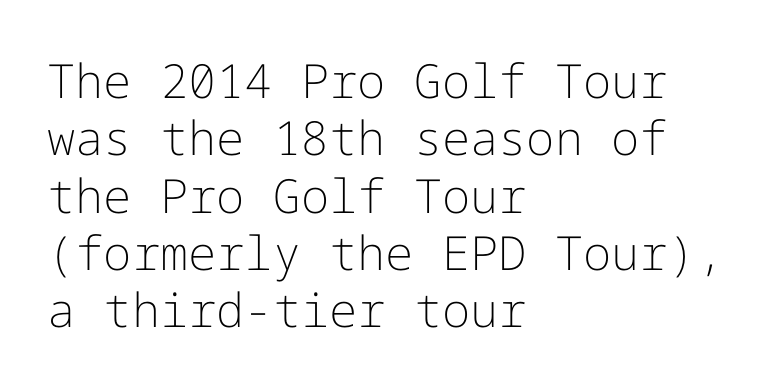
The image shows 47 px light sans-serif type, upright; set left-aligned, line spacing 1.22x, normal letter spacing, not underlined; low stroke contrast and a medium x-height.
